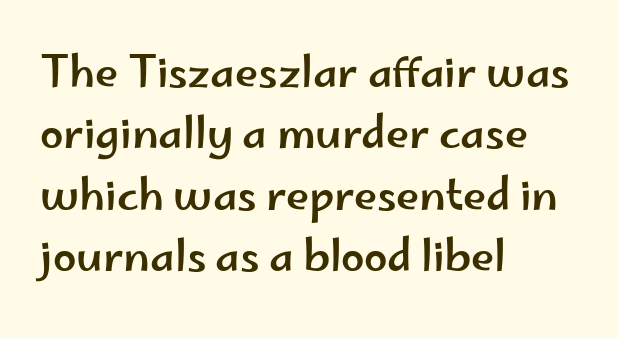
The letters carry no serifs — their stems end cleanly without finishing strokes. Is there much room between lines? A standard amount, neither cramped nor airy. The baseline area is clear. The compositor pushed each line to the left boundary. Character widths vary here, with narrow letters taking less room than wide ones. Compared with typical body copy, the letter spacing here is the same.
